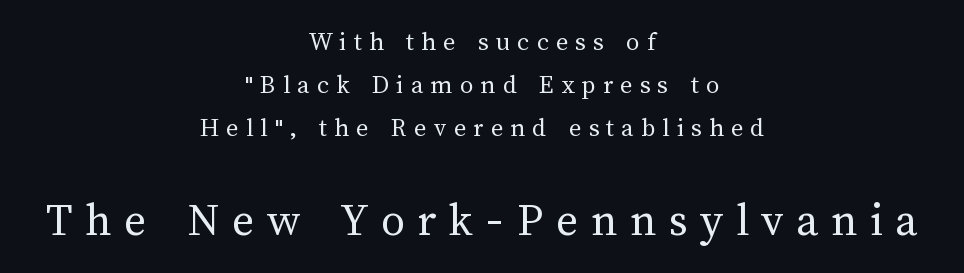
Q: Is the text bold? A: No.
Q: Is the text italic (slanted)? A: No, it is upright.
Q: Is the text underlined? A: No.
Q: How is the paragraph aligned? A: Centered.
Q: Is the spacing between letters normal or unusually wide? A: Unusually wide.
Q: Is the spacing between lines tight, normal or loose? A: Normal.
Q: Which block of text is set in a larger size, the first (top) or the second (bottom)? A: The second (bottom) one.
Q: Width (condensed, normal, or wide)? A: Normal.
Q: Stroke contrast? A: Medium.
Q: x-height? A: Medium.
Q: Monospaced? A: No.
